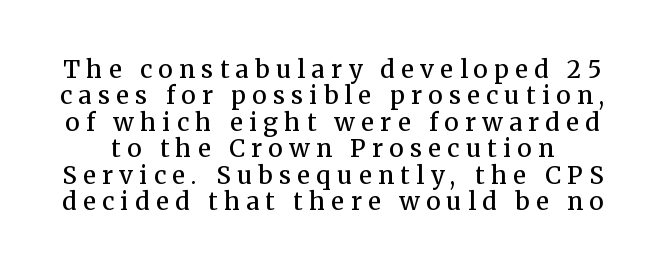
Q: Is the text bold? A: Semi-bold.
Q: Is the text italic (slanted)? A: No, it is upright.
Q: Is the text underlined? A: No.
Q: Is the spacing between letters normal or unusually wide? A: Unusually wide.
Q: Is the spacing between lines tight, normal or loose? A: Tight.
